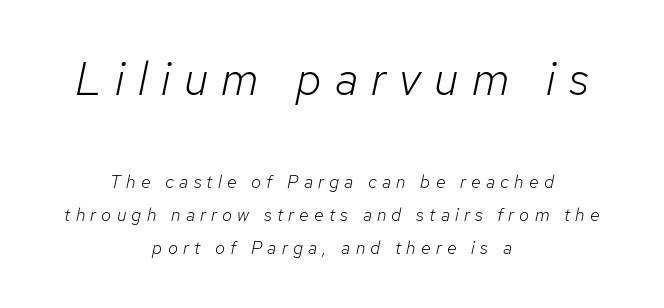
Q: Is the text bold? A: No.
Q: Is the text italic (slanted)? A: Yes, it leans right by about 12 degrees.
Q: Is the text underlined? A: No.
Q: How is the paragraph aligned? A: Centered.
Q: Is the spacing between letters normal or unusually wide? A: Unusually wide.
Q: Which block of text is set in a larger size, the first (top) or the second (bottom)? A: The first (top) one.
Q: Width (condensed, normal, or wide)? A: Normal.
Q: Stroke contrast? A: Low.
Q: x-height? A: Medium.
Q: Monospaced? A: No.
